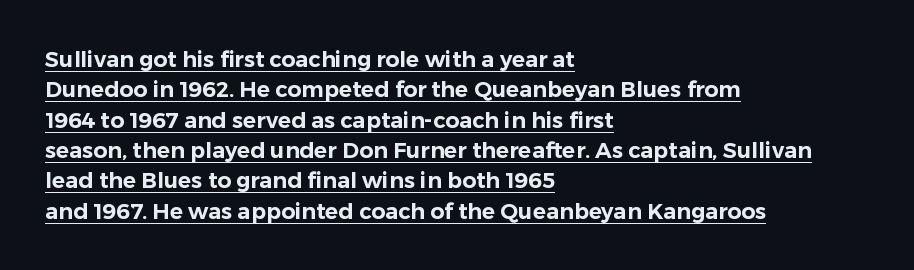
Q: Is the text italic (slanted)? A: No, it is upright.
Q: Is the text underlined? A: Yes.
Q: How is the paragraph aligned? A: Left-aligned.
Q: Is the spacing between letters normal or unusually wide? A: Normal.
Q: Is the spacing between lines tight, normal or loose? A: Normal.
